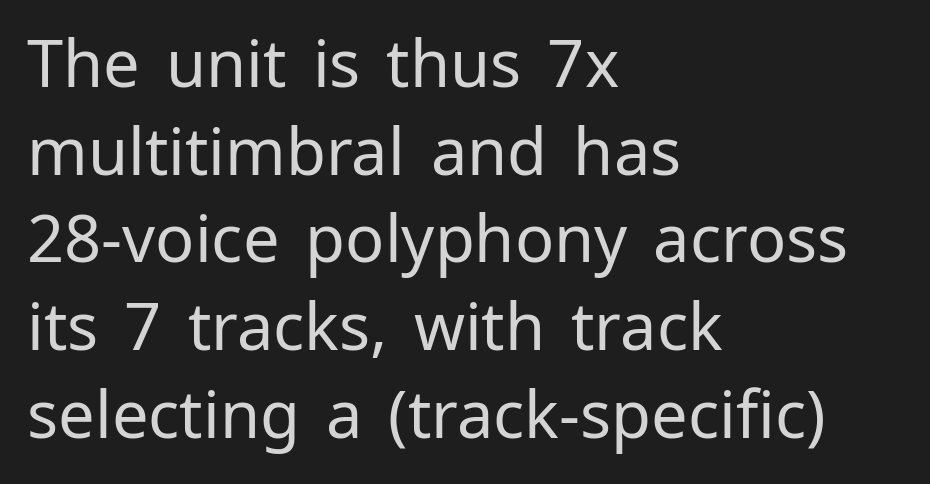
The lettering holds an erect, upright posture throughout. Are there feet on the stems? There aren't — it's a sans. Is this a fixed-width face? No — the glyphs have proportional, varying widths. The compositor pushed each line to the left boundary.
